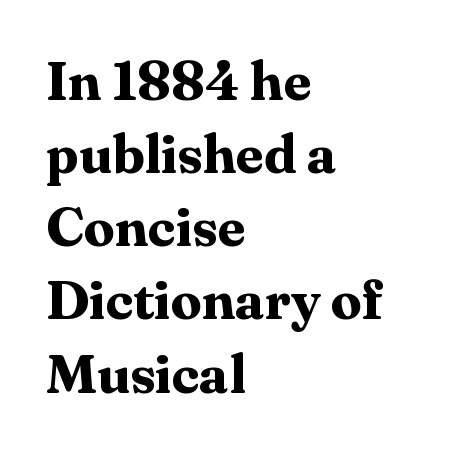
Q: Is the text bold? A: Yes.
Q: Is the text italic (slanted)? A: No, it is upright.
Q: Is the typeface a serif or a sans-serif typeface? A: Serif.
Q: Is the text underlined? A: No.
Q: How is the paragraph aligned? A: Left-aligned.
Q: Is the spacing between letters normal or unusually wide? A: Normal.
Q: Is the spacing between lines tight, normal or loose? A: Normal.
Q: Width (condensed, normal, or wide)? A: Normal.
Q: Stroke contrast? A: Medium.
Q: x-height? A: Medium.
Q: Monospaced? A: No.
